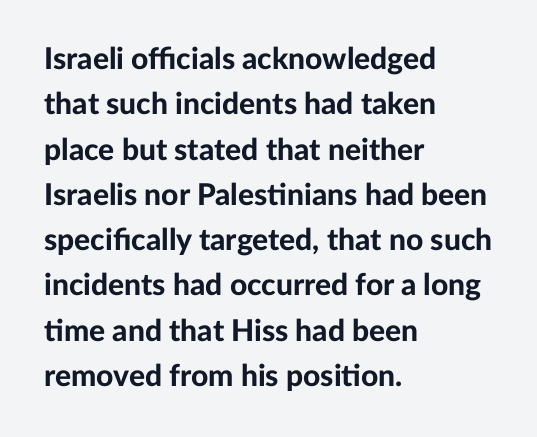
The image shows 30 px bold sans-serif type, upright; set left-aligned, normal line spacing (1.51x), normal letter spacing, not underlined; low stroke contrast and a medium x-height.
